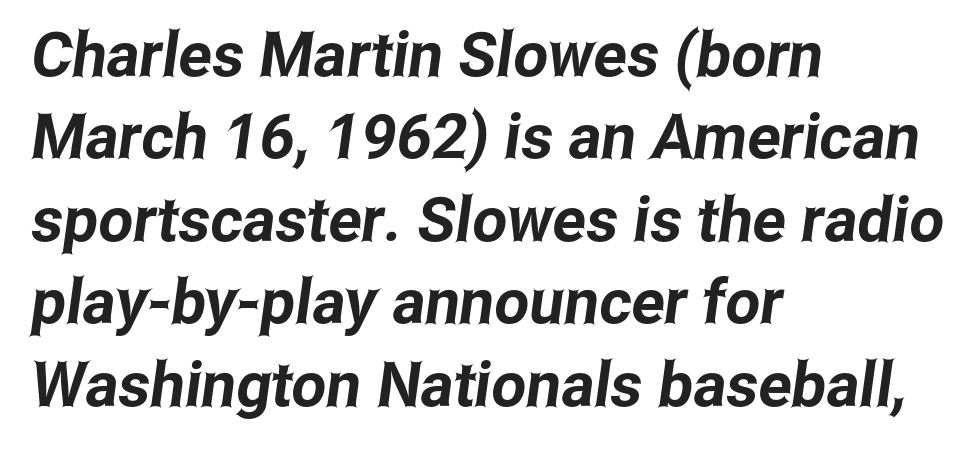
The image shows 62 px condensed sans-serif type; set left-aligned, normal line spacing (1.33x), normal letter spacing, not underlined; low stroke contrast and a medium x-height.
